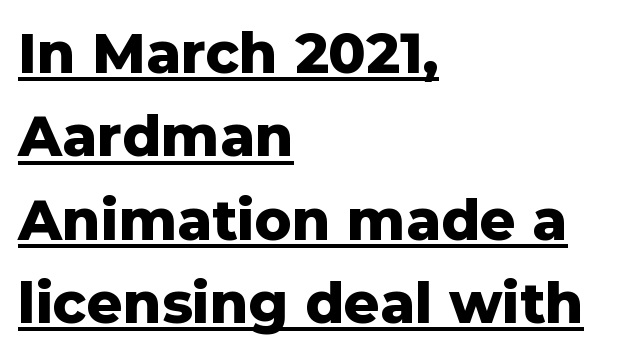
Here the designer chose a conventional face with non-uniform glyph widths. The rendered words wear a rule along their underside. Does the weight exceed regular? Yes, all the way to bold. Regarding leading, the lines here are spaced in the standard way. Unlike italic type, these characters show no tilt at all. Examine the stroke ends and you'll find no serifs.
